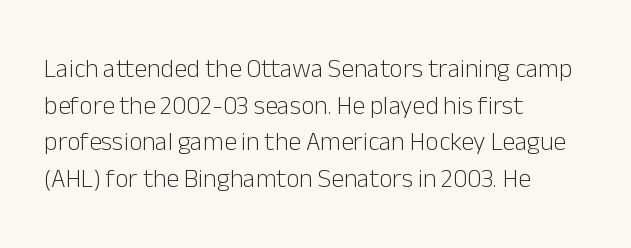
Q: Is the text bold? A: No.
Q: Is the text italic (slanted)? A: No, it is upright.
Q: Is the text underlined? A: No.
Q: How is the paragraph aligned? A: Left-aligned.
Q: Is the spacing between letters normal or unusually wide? A: Normal.
Q: Is the spacing between lines tight, normal or loose? A: Normal.
